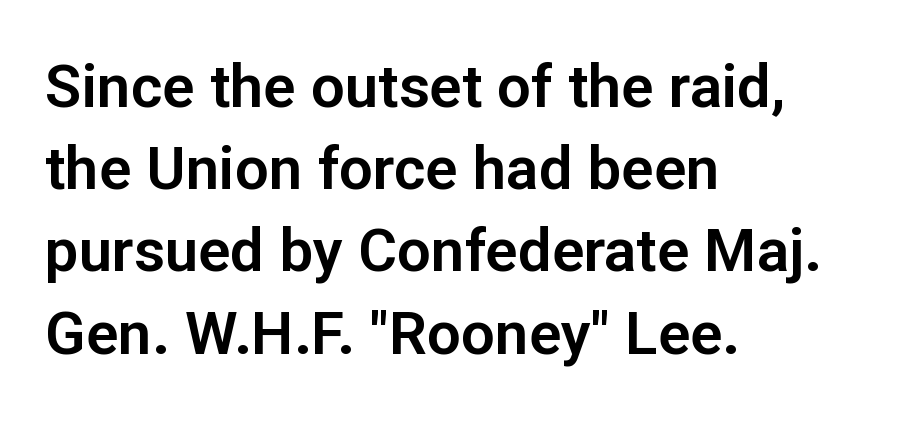
Q: Is the text italic (slanted)? A: No, it is upright.
Q: Is the typeface a serif or a sans-serif typeface? A: Sans-serif.
Q: Is the text underlined? A: No.
Q: How is the paragraph aligned? A: Left-aligned.
Q: Is the spacing between letters normal or unusually wide? A: Normal.
Q: Is the spacing between lines tight, normal or loose? A: Normal.
Q: Width (condensed, normal, or wide)? A: Normal.
Q: Stroke contrast? A: Low.
Q: x-height? A: Medium.
Q: Monospaced? A: No.
